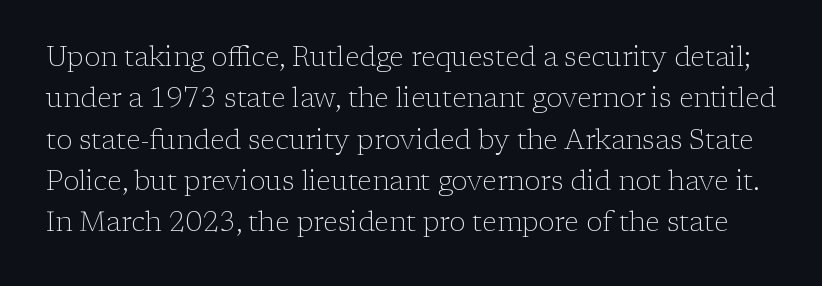
{"italic": "no", "bold": "no", "underline": "no", "line_spacing": "normal", "line_spacing_ratio": 1.53, "letter_spacing": "normal", "letter_spacing_em": 0.0, "glyph_px": 27}
